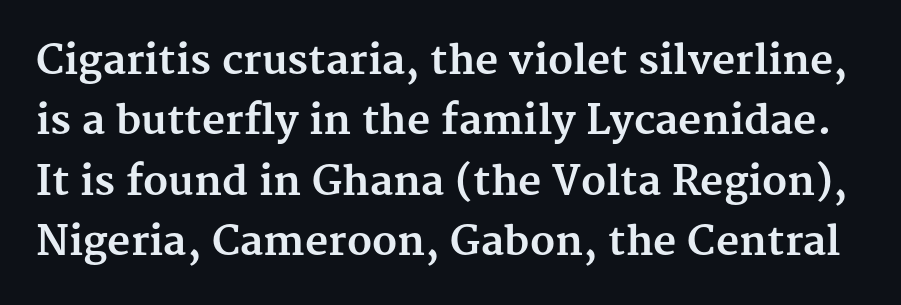
Q: Is the text bold? A: Yes.
Q: Is the text italic (slanted)? A: No, it is upright.
Q: Is the typeface a serif or a sans-serif typeface? A: Serif.
Q: Is the text underlined? A: No.
Q: Is the spacing between letters normal or unusually wide? A: Normal.
Q: Is the spacing between lines tight, normal or loose? A: Normal.
Q: Width (condensed, normal, or wide)? A: Normal.
Q: Stroke contrast? A: Medium.
Q: x-height? A: Medium.
Q: Monospaced? A: No.
